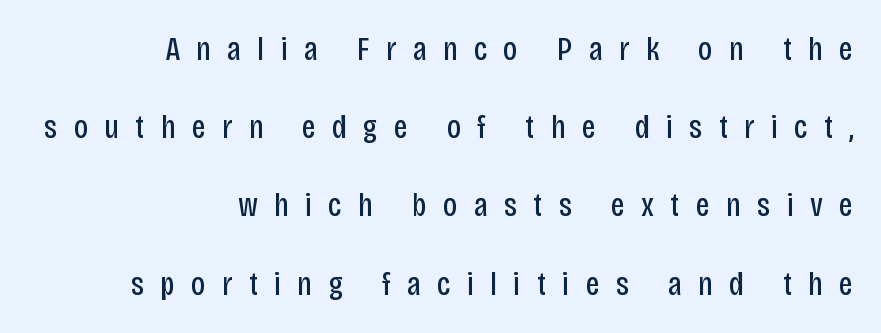
Q: Is the text bold? A: No.
Q: Is the text italic (slanted)? A: No, it is upright.
Q: Is the typeface a serif or a sans-serif typeface? A: Sans-serif.
Q: Is the text underlined? A: No.
Q: How is the paragraph aligned? A: Right-aligned.
Q: Is the spacing between letters normal or unusually wide? A: Unusually wide.
Q: Is the spacing between lines tight, normal or loose? A: Loose.
Q: Width (condensed, normal, or wide)? A: Condensed.
Q: Stroke contrast? A: Low.
Q: x-height? A: Large.
Q: Monospaced? A: No.
